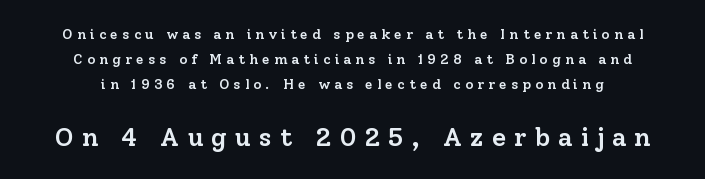
Quick note: not italic, upright. Look at the stroke-to-counter ratio: somewhat heavy, a semibold. Top chunk: small. Bottom chunk: large. The foot of each line stays bare and open.
